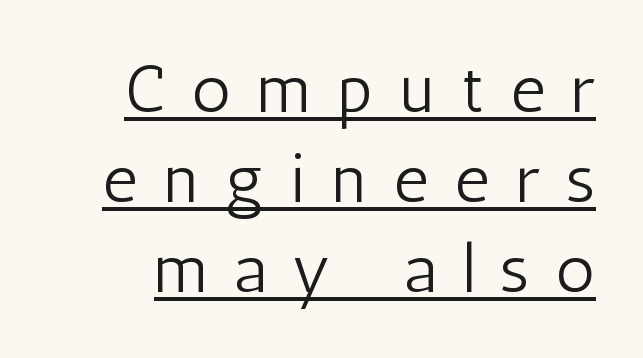
{"serif": "no", "italic": "no", "bold": "no", "weight": "light", "width": "condensed", "stroke_contrast": "low", "x_height": "medium", "monospaced": "no", "underline": "yes", "line_spacing": "normal", "line_spacing_ratio": 1.32, "letter_spacing": "wide", "letter_spacing_em": 0.39, "glyph_px": 68}
